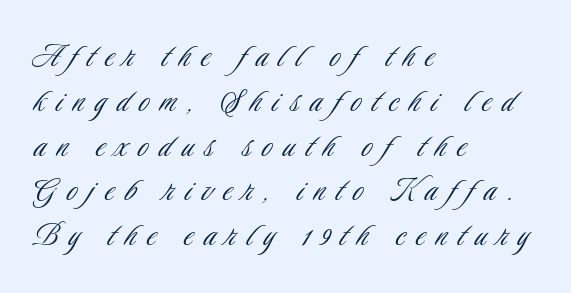
Q: Is the text bold? A: No.
Q: Is the text italic (slanted)? A: Yes.
Q: Is the typeface a serif or a sans-serif typeface? A: Sans-serif.
Q: Is the text underlined? A: No.
Q: How is the paragraph aligned? A: Left-aligned.
Q: Is the spacing between letters normal or unusually wide? A: Unusually wide.
Q: Width (condensed, normal, or wide)? A: Condensed.
Q: Stroke contrast? A: Low.
Q: x-height? A: Small.
Q: Monospaced? A: No.
